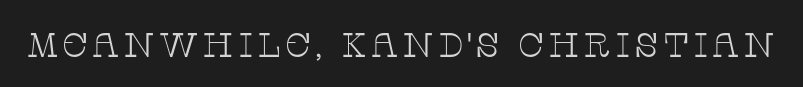
Each stroke keeps to a modest, everyday thickness or less. No word sits above an underline. The specimen reads as upright at a glance. Spacing verdict: proportional, widths tailored to each character. Each letter's strokes conclude with small projecting serifs.
